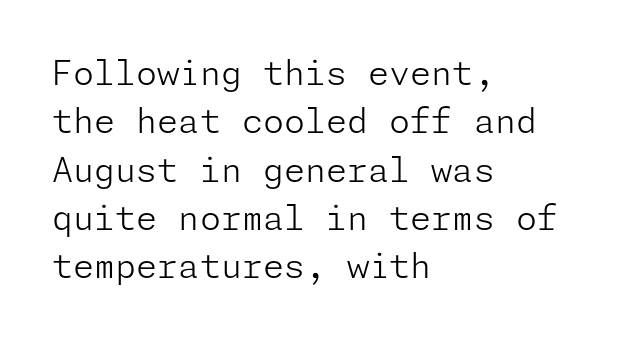
The image shows 34 px light sans-serif type, upright; set left-aligned, normal line spacing (1.42x), normal letter spacing, not underlined; low stroke contrast and a medium x-height.
